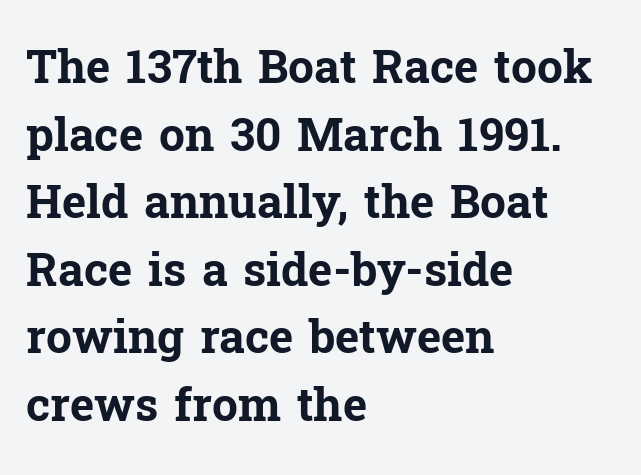
Unlike italic type, these characters show no tilt at all. Varying glyph widths throughout — classic text-font behaviour. A normal amount of white space separates one row of letters from the next. The letters are bold, with thick, heavy strokes. Nothing unusual about the tracking: characters are spaced as the font intends. Check the space under the baseline: it is left empty.
